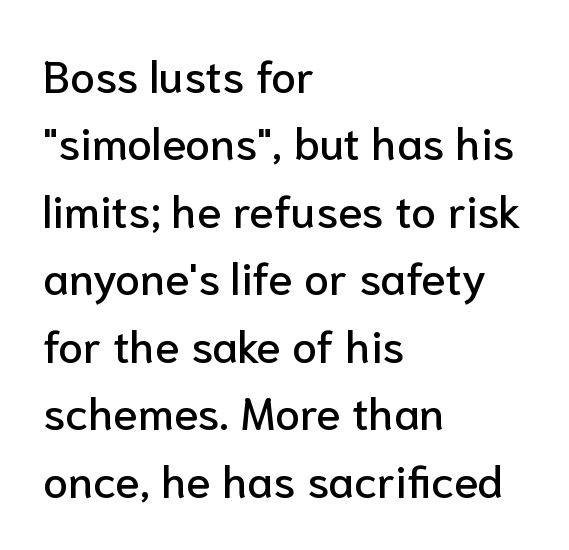
{"serif": "no", "italic": "no", "width": "normal", "stroke_contrast": "low", "x_height": "medium", "monospaced": "no", "underline": "no", "align": "left", "line_spacing": "normal", "line_spacing_ratio": 1.5, "letter_spacing": "normal", "letter_spacing_em": 0.0, "glyph_px": 45}
